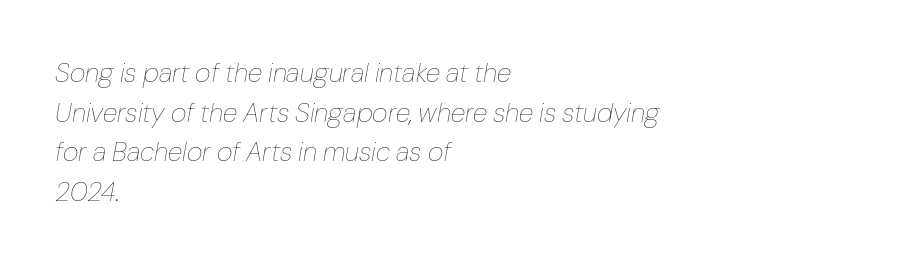
{"italic": "yes", "lean": "right", "slant_degrees": 10, "bold": "no", "underline": "no", "align": "left", "line_spacing": "normal", "line_spacing_ratio": 1.47, "letter_spacing": "normal", "letter_spacing_em": 0.0, "glyph_px": 27}
